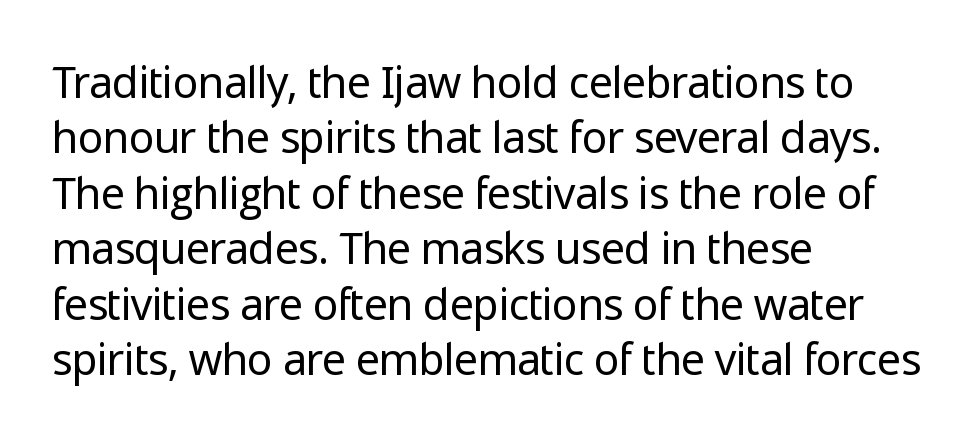
Think of a printed novel: that variable character pitch is what you see here. These lines are composed in type without serifs. Style check: upright. Words float on clear page, feet unadorned. The strokes carry an ordinary text weight at most.
